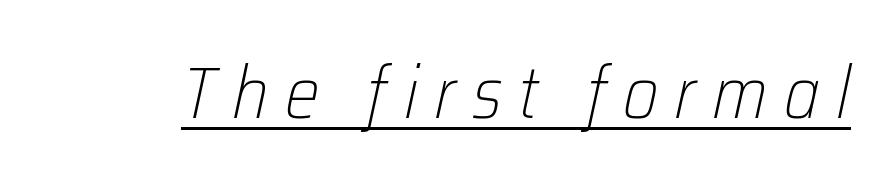
This rendering features underlined lettering. Substantial extra tracking has been applied to these lines. Is the type slanted? Yes — the strokes lean at a clear angle. The rendering uses natural spacing where letterforms have individual widths.
